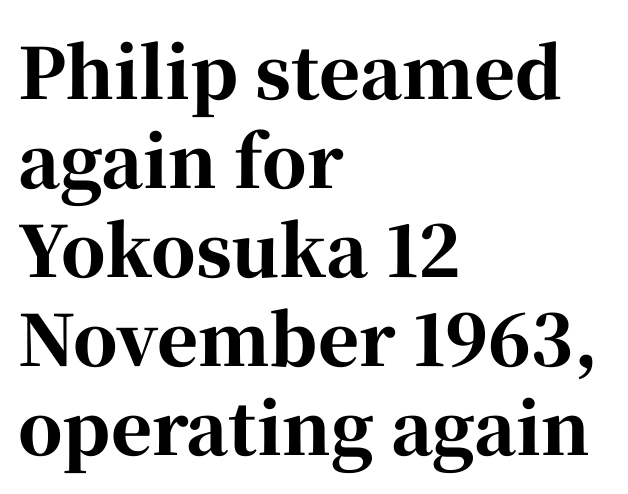
The image shows 70 px bold serif type, upright; set left-aligned, normal line spacing (1.27x), normal letter spacing, not underlined; high stroke contrast and a medium x-height.
